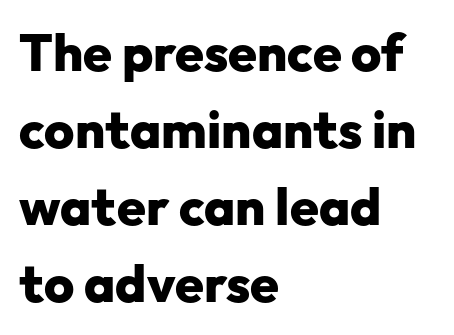
The image shows 52 px heavy sans-serif type, upright; set left-aligned, normal line spacing (1.48x), normal letter spacing, not underlined; low stroke contrast and a medium x-height.
